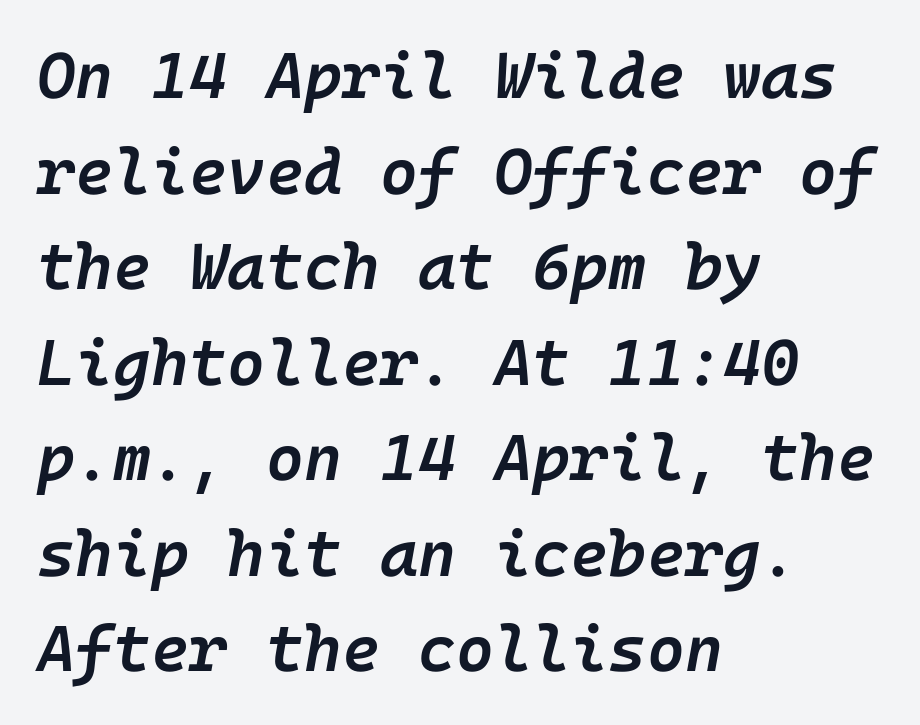
Characters are canted at an angle relative to the baseline's perpendicular. How heavy is the stroke? Medium-heavy — a semibold, shy of bold. The words here are not underlined. Is the letter spacing exaggerated? No — it looks like the ordinary default. The lines are quadded left.
